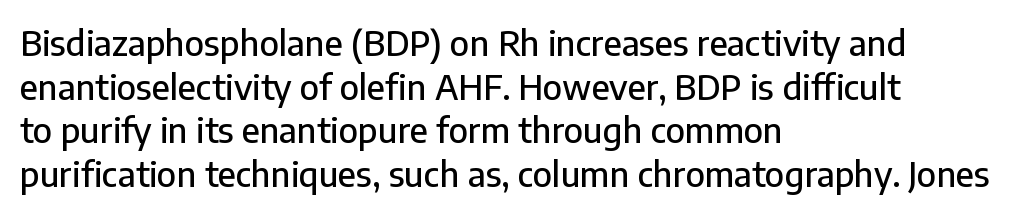
The image shows 34 px sans-serif type, upright; set left-aligned, normal line spacing (1.28x), normal letter spacing, not underlined; low stroke contrast and a medium x-height.
